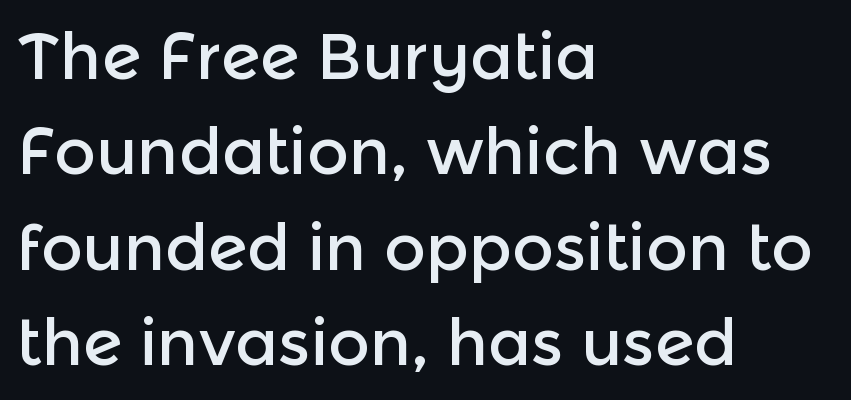
The ragged edge is on the right, which tells us the setting is flush left. Stroke terminals: plain, sans-serif. Tall strokes in this sample are plumb rather than angled. Note the varied advance widths — an 'i' is clearly narrower than an 'm'. The line-height multiplier appears to be the usual default.
